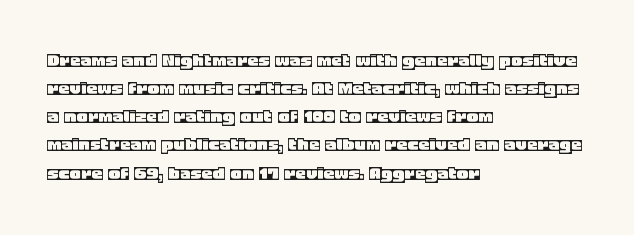
The image shows 22 px text type, upright; set left-aligned, normal line spacing (1.28x), normal letter spacing, not underlined.
